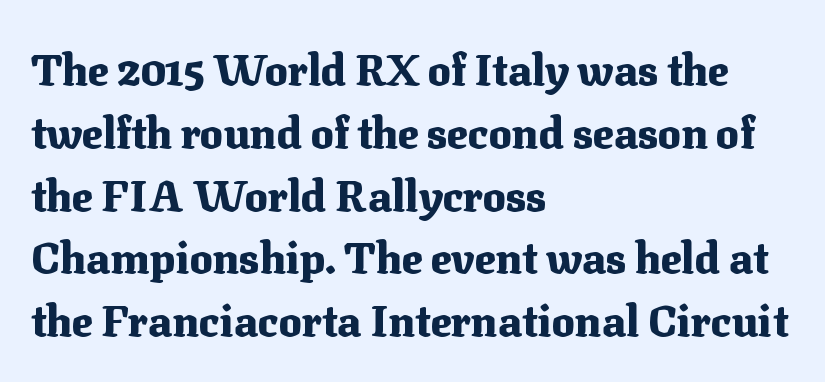
The image shows 43 px heavy serif type, upright; set left-aligned, normal line spacing (1.46x), normal letter spacing, not underlined; medium stroke contrast and a medium x-height.
